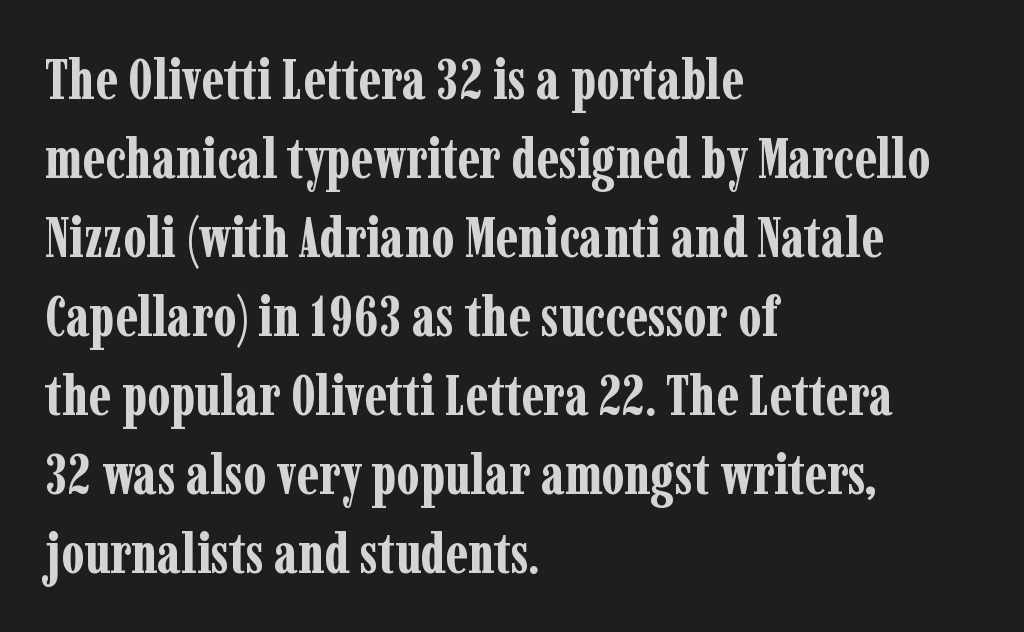
{"serif": "yes", "italic": "no", "bold": "yes", "weight": "bold", "width": "condensed", "stroke_contrast": "low", "x_height": "medium", "monospaced": "no", "underline": "no", "align": "left", "line_spacing": "normal", "line_spacing_ratio": 1.41, "letter_spacing": "normal", "letter_spacing_em": 0.0, "glyph_px": 56}
